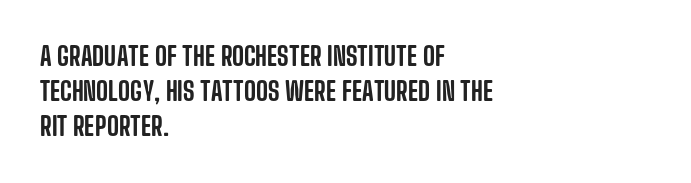
Upright lettering throughout. A classic flush-left, rag-right setting is used for this passage. Underlining? Definitely not there. The passage shown stacks its lines at a standard gap. The letterforms sit shoulder to shoulder at normal distance.
